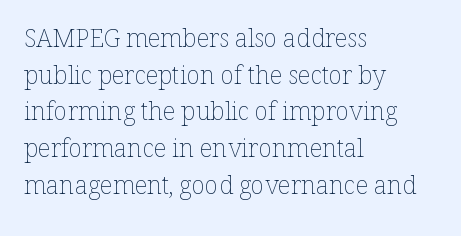
The image shows 25 px text type, upright; set left-aligned, normal line spacing (1.47x), normal letter spacing, not underlined.
